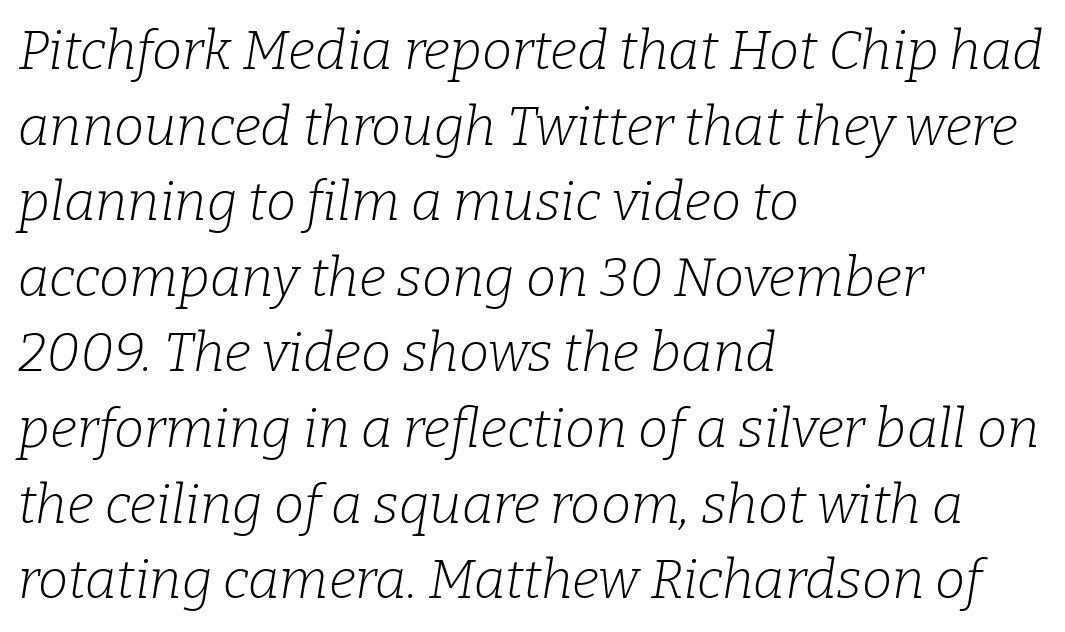
How would I describe the line gaps? Plain and ordinary. Is this a fixed-width face? No — the glyphs have proportional, varying widths. Compared with a centered layout, this one pins lines to the left instead. The font sits on the lighter half of the weight spectrum, regular included.
